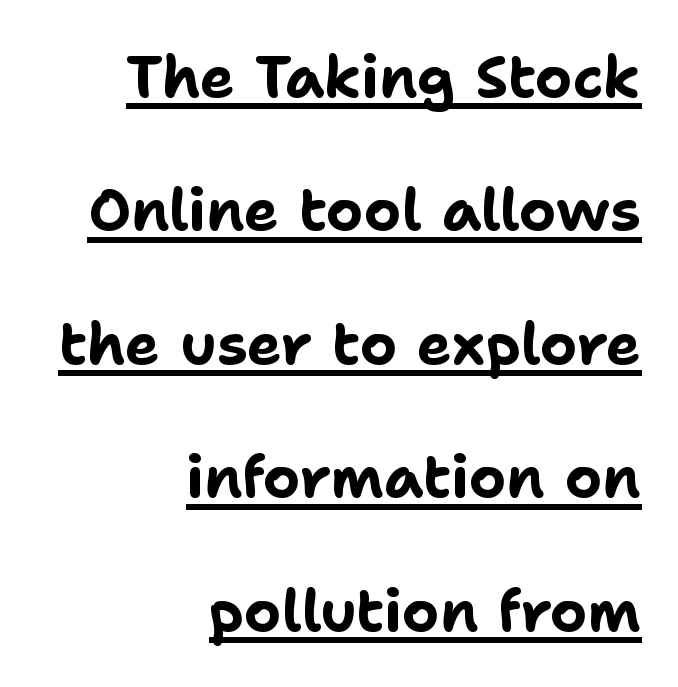
The image shows 58 px bold sans-serif type, upright; set right-aligned, loose line spacing (2.3x), normal letter spacing, underlined; low stroke contrast and a medium x-height.
